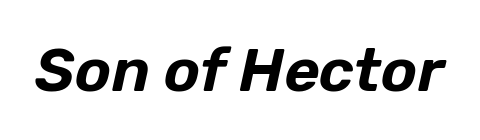
The zone under the glyphs is completely vacant. The letters sit at their default tracking, neither squeezed nor spread. Style check: oblique. Is this a fixed-width face? No — the glyphs have proportional, varying widths.
